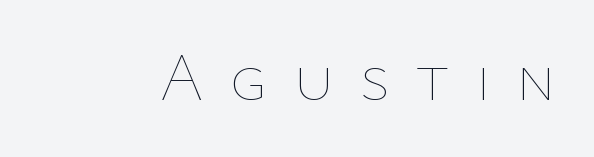
The image shows 69 px thin type, upright; set unusually wide letter spacing (+0.37 em), not underlined; low stroke contrast and a medium x-height.
